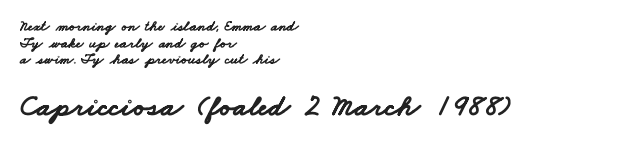
Q: Is the text bold? A: Yes.
Q: Is the typeface a serif or a sans-serif typeface? A: Sans-serif.
Q: Is the text underlined? A: No.
Q: How is the paragraph aligned? A: Left-aligned.
Q: Is the spacing between letters normal or unusually wide? A: Normal.
Q: Is the spacing between lines tight, normal or loose? A: Tight.
Q: Which block of text is set in a larger size, the first (top) or the second (bottom)? A: The second (bottom) one.
Q: Width (condensed, normal, or wide)? A: Wide.
Q: Stroke contrast? A: Low.
Q: x-height? A: Small.
Q: Monospaced? A: No.
